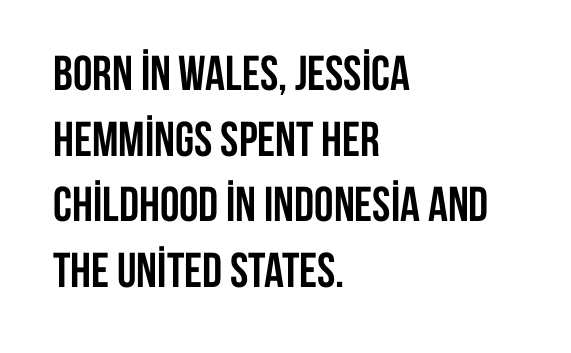
Note the varied advance widths — an 'i' is clearly narrower than an 'm'. The passage shown stacks its lines at a standard gap. Emphasis by weight is at full strength: bold. Are there feet on the stems? There aren't — it's a sans.
